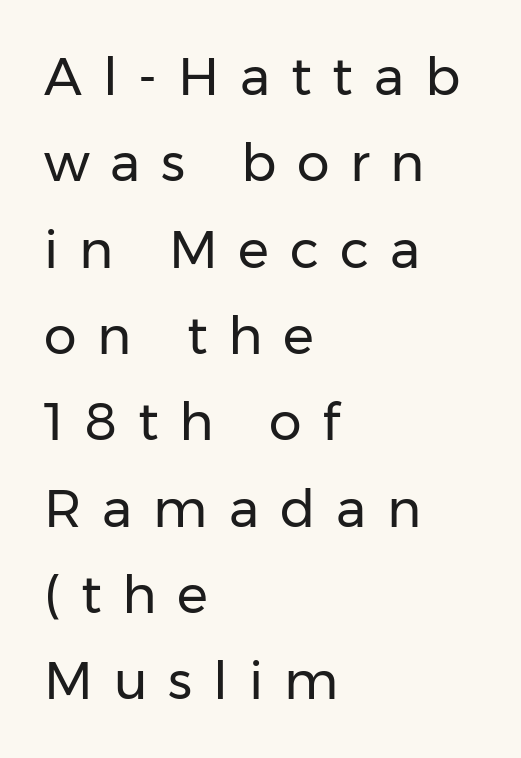
Spacing between characters has been opened up far beyond the box default. The compositor pushed each line to the left boundary. The face used here is proportionally spaced, like ordinary book or web type. Style check: upright. The text was rendered using a sans face with plain stroke endings.
